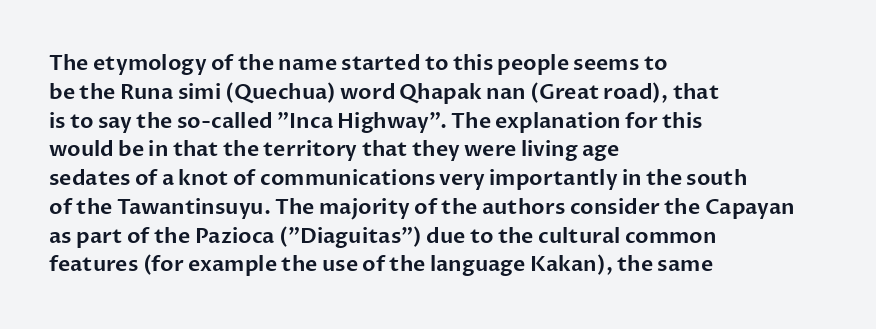
{"italic": "no", "underline": "no", "align": "left", "line_spacing": "normal", "line_spacing_ratio": 1.37, "letter_spacing": "normal", "letter_spacing_em": 0.0, "glyph_px": 21}
